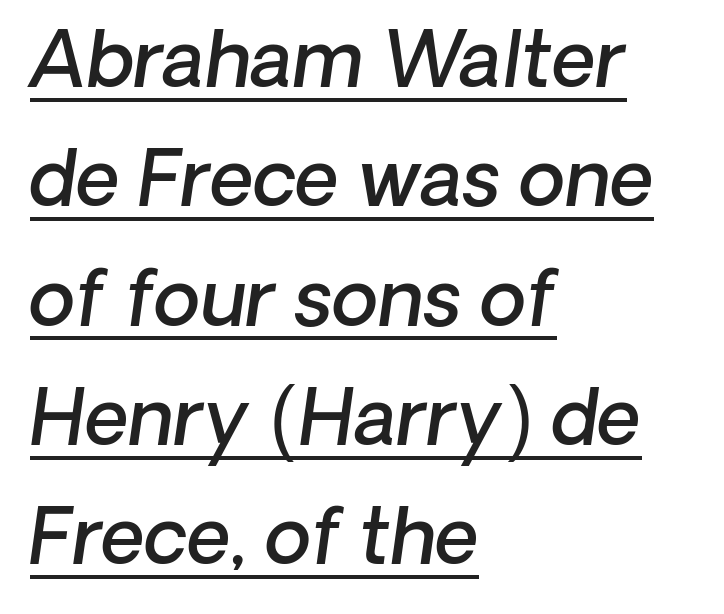
{"serif": "no", "bold": "semi", "weight": "semibold", "width": "normal", "stroke_contrast": "low", "x_height": "medium", "monospaced": "no", "underline": "yes", "align": "left", "line_spacing": "normal", "line_spacing_ratio": 1.57, "letter_spacing": "normal", "letter_spacing_em": 0.0, "glyph_px": 76}
